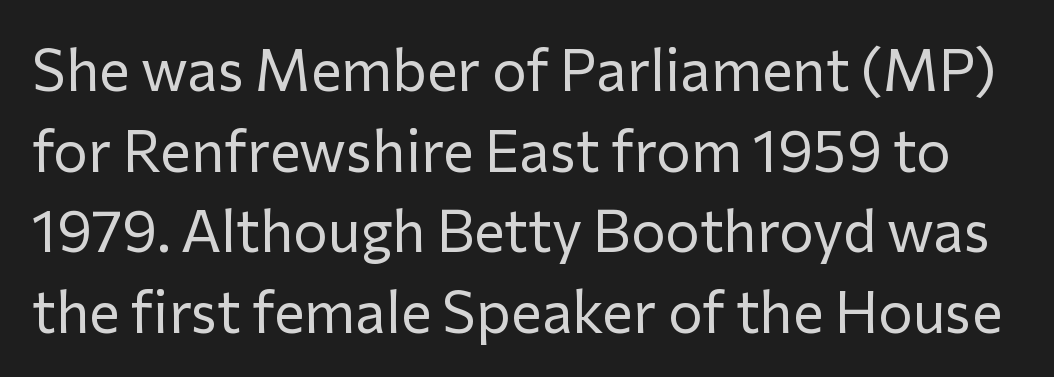
{"serif": "no", "italic": "no", "bold": "no", "weight": "regular", "width": "normal", "stroke_contrast": "low", "x_height": "medium", "monospaced": "no", "underline": "no", "line_spacing": "normal", "line_spacing_ratio": 1.39, "letter_spacing": "normal", "letter_spacing_em": 0.0, "glyph_px": 58}
